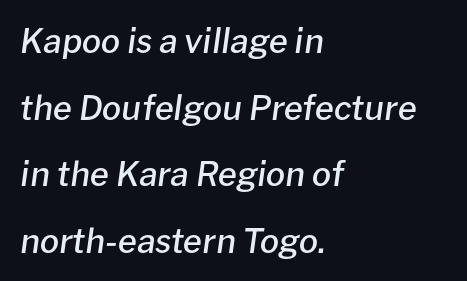
This sample trades compactness for vertical openness between lines. The type is set solid horizontally, with unmodified tracking. You can tell it's italic because the verticals aren't actually vertical. Nobody drew a line under any word here. Which margin do the lines hug? The left one — the right edge is uneven. This sample has the flowing, uneven cadence of proportional lettering.
